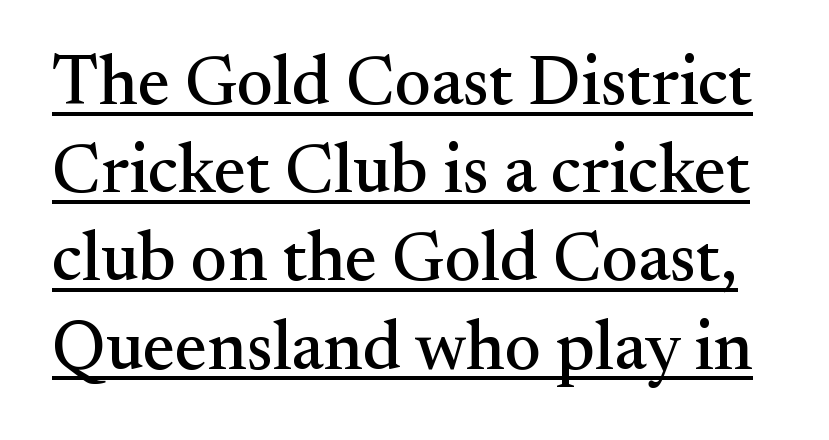
Spacing between characters is what you'd get straight out of the box. This sample uses a serif face. The specimen reads as upright at a glance. A typesetter would call this proportional, since set widths differ per character. Vertically, the passage feels balanced, rows spaced as you'd expect. Descenders here cross a horizontal rule under the line.
